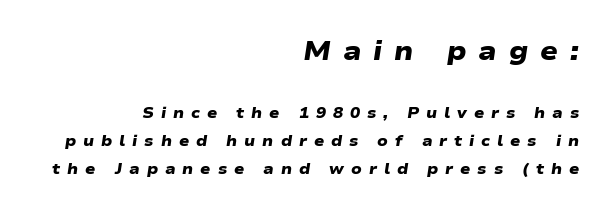
Q: Is the text bold? A: Yes.
Q: Is the text underlined? A: No.
Q: How is the paragraph aligned? A: Right-aligned.
Q: Is the spacing between letters normal or unusually wide? A: Unusually wide.
Q: Which block of text is set in a larger size, the first (top) or the second (bottom)? A: The first (top) one.
